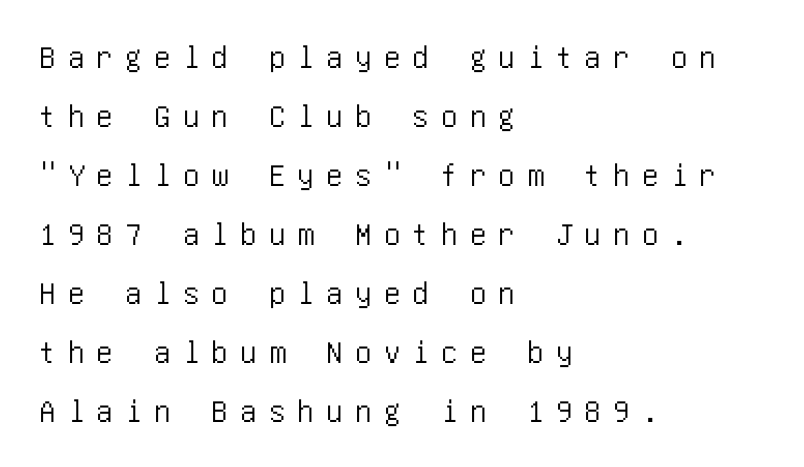
{"serif": "no", "italic": "no", "width": "condensed", "stroke_contrast": "low", "x_height": "large", "underline": "no", "align": "left", "line_spacing_ratio": 1.79, "letter_spacing": "wide", "letter_spacing_em": 0.37, "glyph_px": 33}
